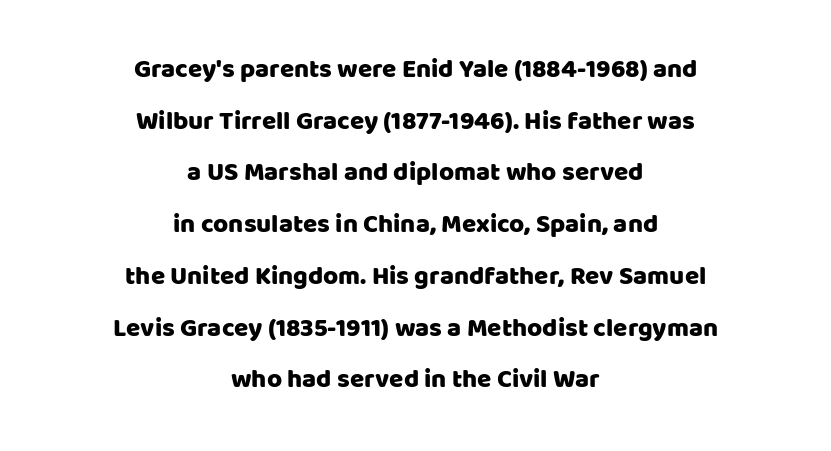
The image shows 26 px text type, upright; set centered, loose line spacing (1.99x), normal letter spacing, not underlined.
